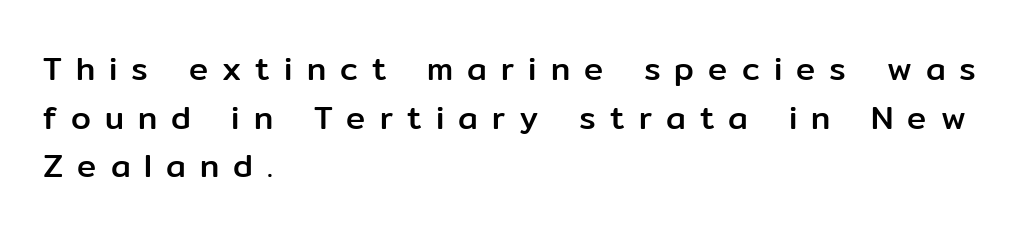
{"serif": "no", "italic": "no", "width": "normal", "stroke_contrast": "low", "x_height": "medium", "monospaced": "no", "underline": "no", "align": "left", "line_spacing": "normal", "line_spacing_ratio": 1.52, "letter_spacing": "wide", "letter_spacing_em": 0.44, "glyph_px": 32}
